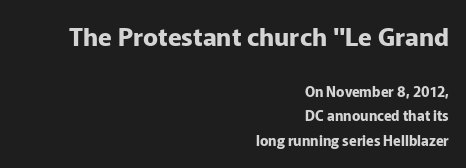
The face used here has the dense, thick strokes of a bold. Any mark beneath the type? The region is blank. Nobody touched the tracking dial on this one. Layout note: lines flush right. Vertical strokes here are truly vertical.
